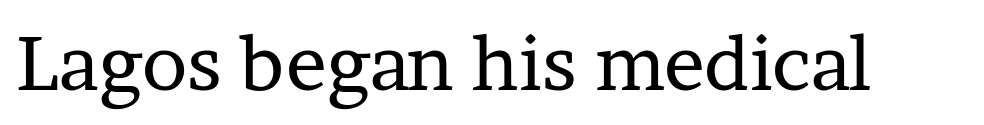
Q: Is the text bold? A: No.
Q: Is the text italic (slanted)? A: No, it is upright.
Q: Is the typeface a serif or a sans-serif typeface? A: Serif.
Q: Is the text underlined? A: No.
Q: Is the spacing between letters normal or unusually wide? A: Normal.
Q: Width (condensed, normal, or wide)? A: Normal.
Q: Stroke contrast? A: Low.
Q: x-height? A: Medium.
Q: Monospaced? A: No.
